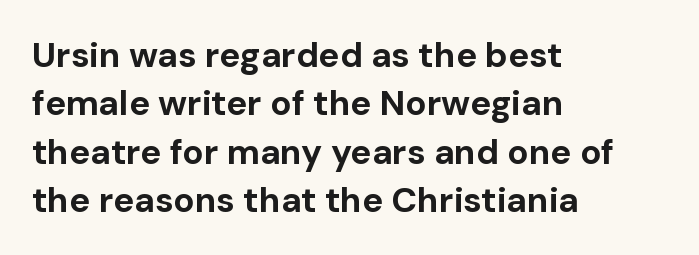
The image shows 35 px bold sans-serif type, upright; set left-aligned, normal line spacing (1.38x), normal letter spacing, not underlined; low stroke contrast and a medium x-height.
